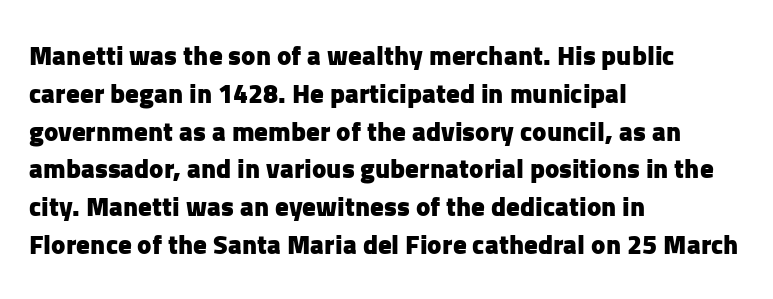
The image shows 27 px bold type, upright; set left-aligned, normal line spacing (1.4x), normal letter spacing, not underlined.
